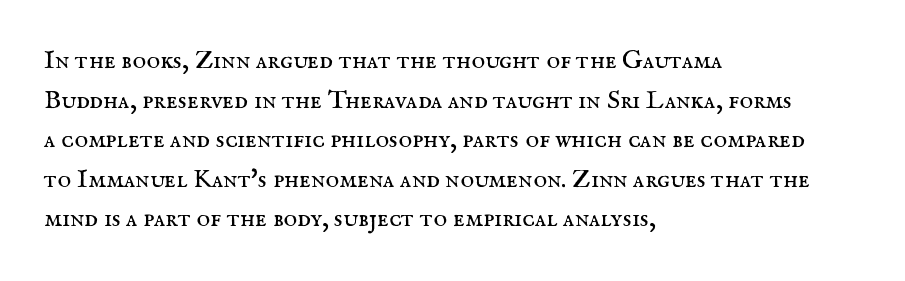
{"italic": "no", "bold": "no", "underline": "no", "align": "left", "line_spacing": "normal", "line_spacing_ratio": 1.52, "letter_spacing": "normal", "letter_spacing_em": 0.0, "glyph_px": 26}
